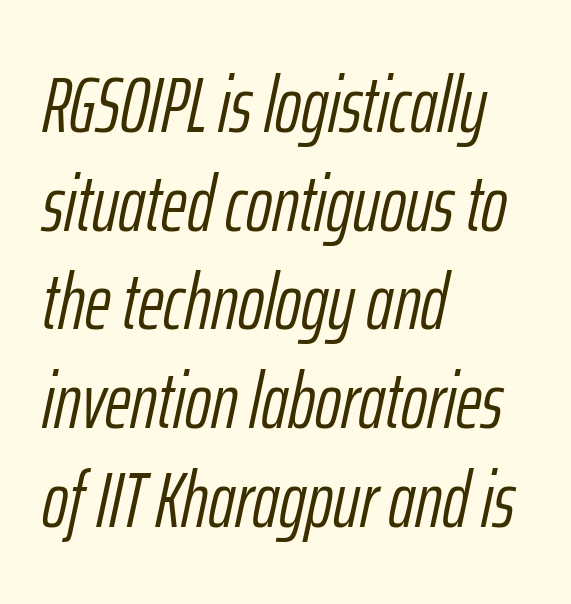
{"italic": "yes", "lean": "right", "slant_degrees": 12, "bold": "no", "weight": "light", "width": "condensed", "stroke_contrast": "low", "x_height": "medium", "monospaced": "no", "underline": "no", "align": "left", "line_spacing": "normal", "line_spacing_ratio": 1.25, "letter_spacing": "normal", "letter_spacing_em": 0.0, "glyph_px": 79}
